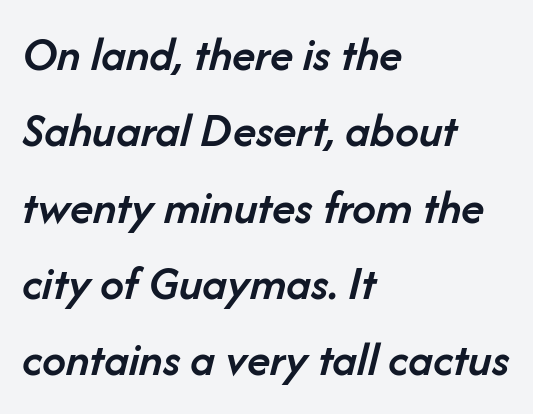
The image shows 48 px semibold type, italic (leaning right); set left-aligned, normal line spacing (1.59x), normal letter spacing, not underlined; low stroke contrast and a medium x-height.
